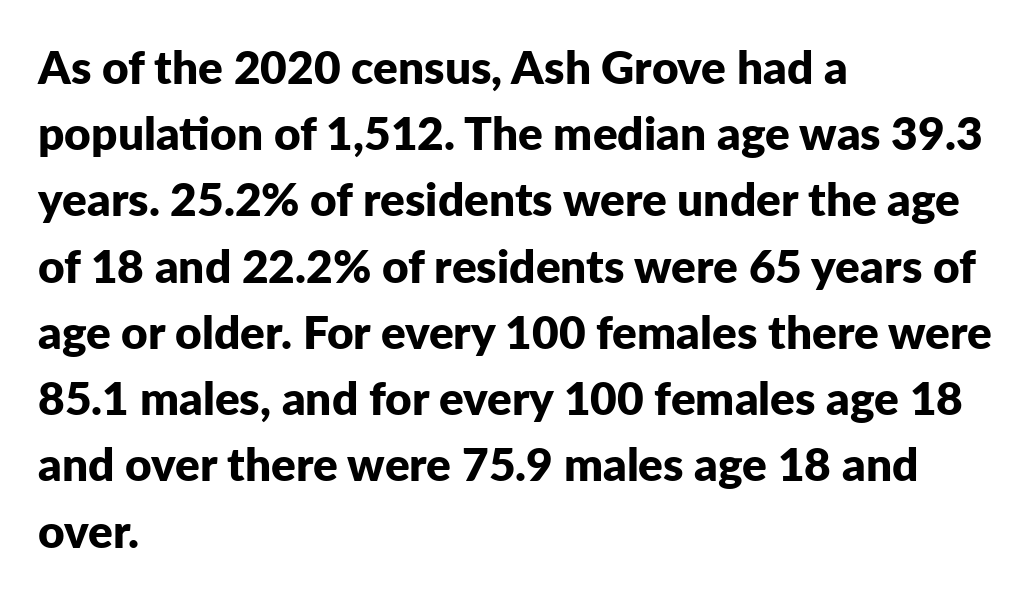
Q: Is the text bold? A: Yes.
Q: Is the text italic (slanted)? A: No, it is upright.
Q: Is the typeface a serif or a sans-serif typeface? A: Sans-serif.
Q: Is the text underlined? A: No.
Q: How is the paragraph aligned? A: Left-aligned.
Q: Is the spacing between letters normal or unusually wide? A: Normal.
Q: Is the spacing between lines tight, normal or loose? A: Normal.
Q: Width (condensed, normal, or wide)? A: Normal.
Q: Stroke contrast? A: Low.
Q: x-height? A: Medium.
Q: Monospaced? A: No.
